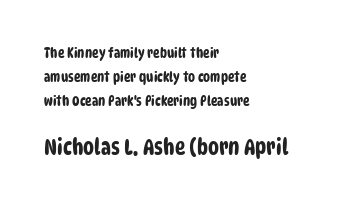
Q: Is the text underlined? A: No.
Q: How is the paragraph aligned? A: Left-aligned.
Q: Is the spacing between letters normal or unusually wide? A: Normal.
Q: Which block of text is set in a larger size, the first (top) or the second (bottom)? A: The second (bottom) one.
